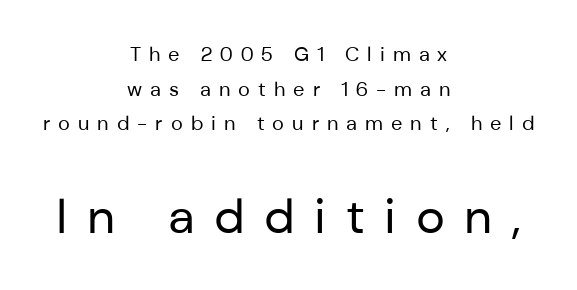
{"serif": "no", "italic": "no", "bold": "no", "weight": "regular", "width": "normal", "stroke_contrast": "low", "x_height": "medium", "monospaced": "no", "underline": "no", "align": "center", "line_spacing_ratio": 1.73, "letter_spacing": "wide", "letter_spacing_em": 0.4, "larger_block": "second", "size_ratio": 2.45, "glyph_px": 49}
